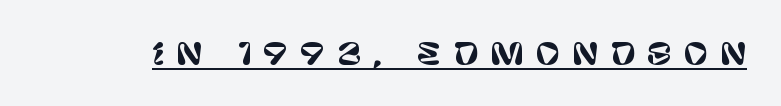
Q: Is the text italic (slanted)? A: Yes.
Q: Is the typeface a serif or a sans-serif typeface? A: Sans-serif.
Q: Is the text underlined? A: Yes.
Q: Is the spacing between letters normal or unusually wide? A: Unusually wide.
Q: Width (condensed, normal, or wide)? A: Normal.
Q: Stroke contrast? A: Low.
Q: x-height? A: Large.
Q: Monospaced? A: No.
